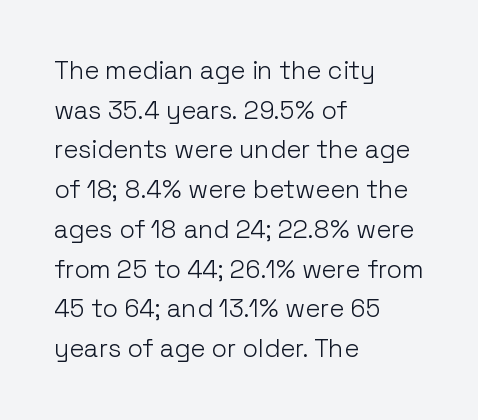
Q: Is the text bold? A: No.
Q: Is the text italic (slanted)? A: No, it is upright.
Q: Is the text underlined? A: No.
Q: How is the paragraph aligned? A: Left-aligned.
Q: Is the spacing between letters normal or unusually wide? A: Normal.
Q: Is the spacing between lines tight, normal or loose? A: Normal.
